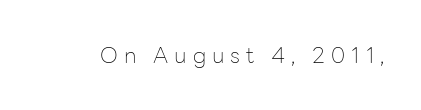
Q: Is the text bold? A: No.
Q: Is the text italic (slanted)? A: No, it is upright.
Q: Is the text underlined? A: No.
Q: Is the spacing between letters normal or unusually wide? A: Unusually wide.
